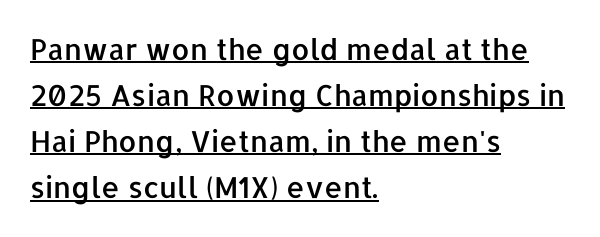
Q: Is the text italic (slanted)? A: No, it is upright.
Q: Is the typeface a serif or a sans-serif typeface? A: Sans-serif.
Q: Is the text underlined? A: Yes.
Q: How is the paragraph aligned? A: Left-aligned.
Q: Is the spacing between letters normal or unusually wide? A: Normal.
Q: Is the spacing between lines tight, normal or loose? A: Normal.
Q: Width (condensed, normal, or wide)? A: Normal.
Q: Stroke contrast? A: Low.
Q: x-height? A: Medium.
Q: Monospaced? A: No.
